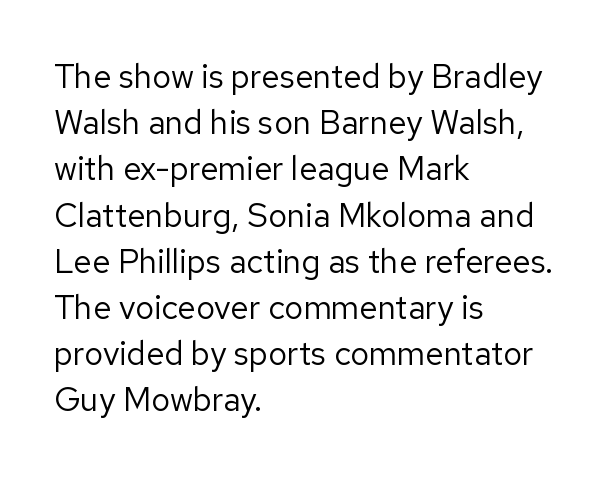
The image shows 33 px regular-weight sans-serif type, upright; set left-aligned, normal line spacing (1.4x), normal letter spacing, not underlined; low stroke contrast and a medium x-height.
